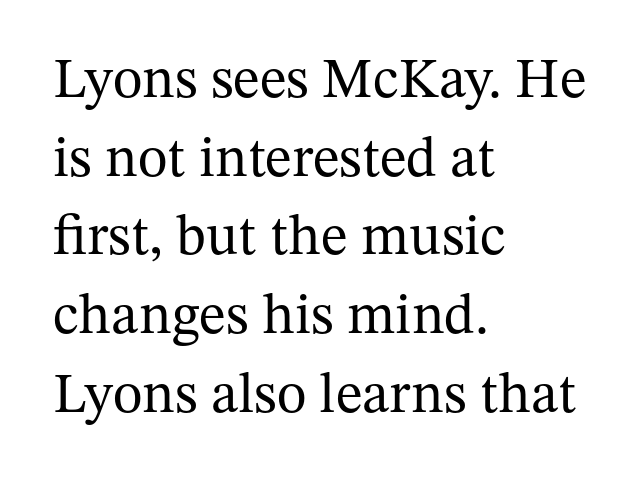
Q: Is the text bold? A: No.
Q: Is the text italic (slanted)? A: No, it is upright.
Q: Is the typeface a serif or a sans-serif typeface? A: Serif.
Q: Is the text underlined? A: No.
Q: How is the paragraph aligned? A: Left-aligned.
Q: Is the spacing between letters normal or unusually wide? A: Normal.
Q: Is the spacing between lines tight, normal or loose? A: Normal.
Q: Width (condensed, normal, or wide)? A: Normal.
Q: Stroke contrast? A: Medium.
Q: x-height? A: Medium.
Q: Monospaced? A: No.
